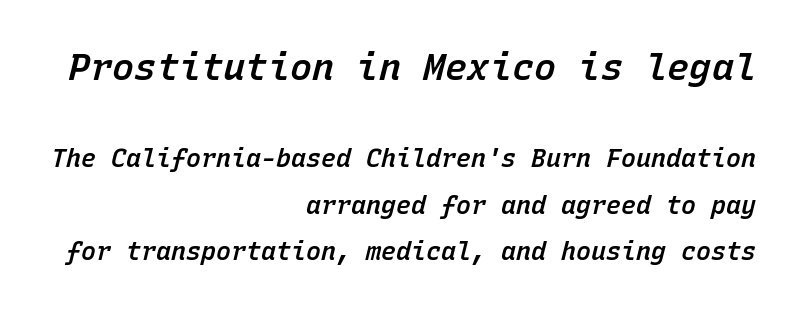
Students, this is semibold: more ink than regular, less than bold. Compared with ordinary roman type, these characters are visibly tilted. Between one letter and the next there's only the usual sliver of space. The first block has been scaled up relative to the second. This sample is right-justified, so line beginnings fall wherever the words allow. The space directly below the letters is spotless.
